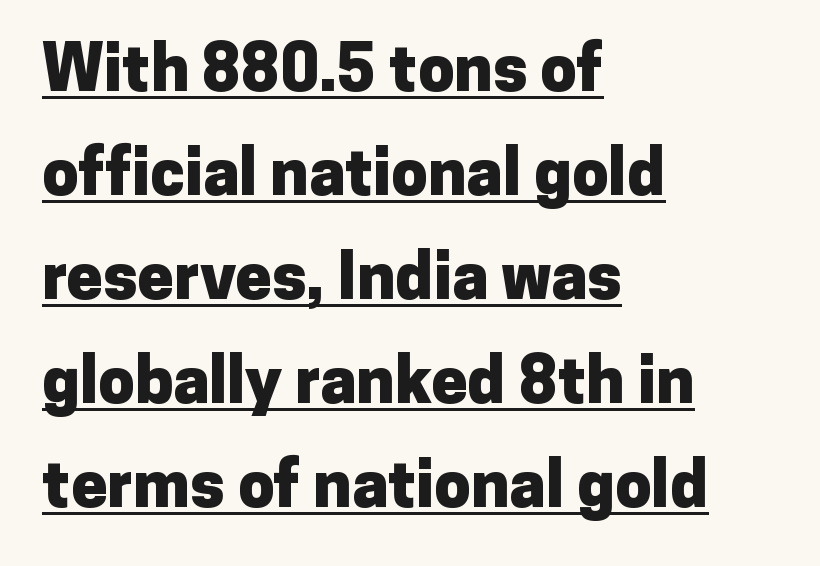
The image shows 65 px heavy sans-serif type, upright; set left-aligned, normal line spacing (1.6x), normal letter spacing, underlined; low stroke contrast and a medium x-height.
